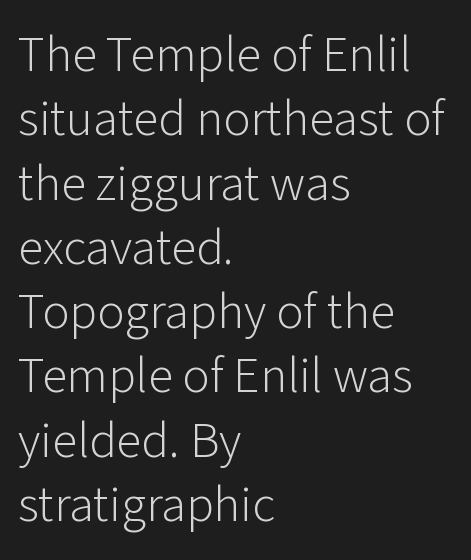
Q: Is the text bold? A: No.
Q: Is the text italic (slanted)? A: No, it is upright.
Q: Is the typeface a serif or a sans-serif typeface? A: Sans-serif.
Q: Is the text underlined? A: No.
Q: How is the paragraph aligned? A: Left-aligned.
Q: Is the spacing between letters normal or unusually wide? A: Normal.
Q: Is the spacing between lines tight, normal or loose? A: Normal.
Q: Width (condensed, normal, or wide)? A: Normal.
Q: Stroke contrast? A: Low.
Q: x-height? A: Medium.
Q: Monospaced? A: No.
